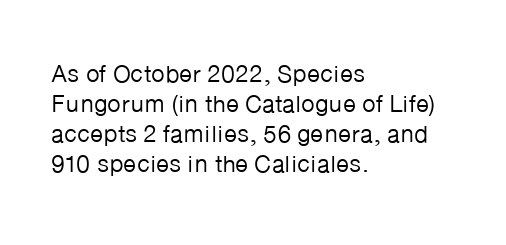
{"italic": "no", "bold": "no", "underline": "no", "align": "left", "line_spacing": "normal", "line_spacing_ratio": 1.25, "letter_spacing": "normal", "letter_spacing_em": 0.0, "glyph_px": 24}
